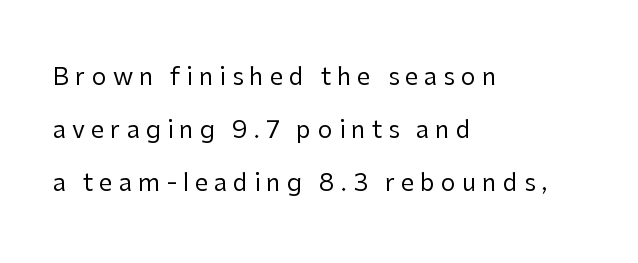
{"italic": "no", "bold": "no", "underline": "no", "align": "left", "line_spacing": "loose", "line_spacing_ratio": 2.2, "letter_spacing": "wide", "letter_spacing_em": 0.25, "glyph_px": 24}
